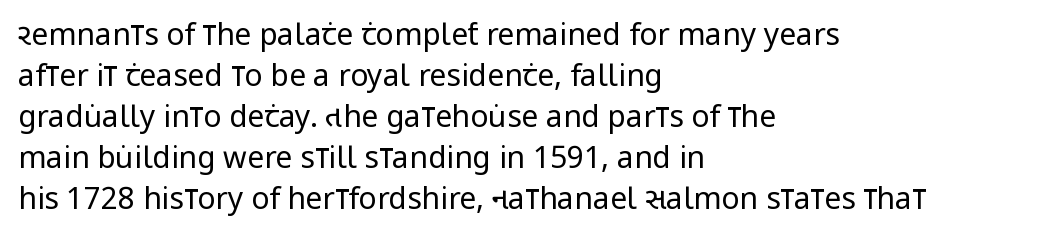
Q: Is the text bold? A: No.
Q: Is the text italic (slanted)? A: No, it is upright.
Q: Is the typeface a serif or a sans-serif typeface? A: Sans-serif.
Q: Is the text underlined? A: No.
Q: How is the paragraph aligned? A: Left-aligned.
Q: Is the spacing between letters normal or unusually wide? A: Normal.
Q: Is the spacing between lines tight, normal or loose? A: Normal.
Q: Width (condensed, normal, or wide)? A: Condensed.
Q: Stroke contrast? A: Low.
Q: x-height? A: Large.
Q: Monospaced? A: No.
